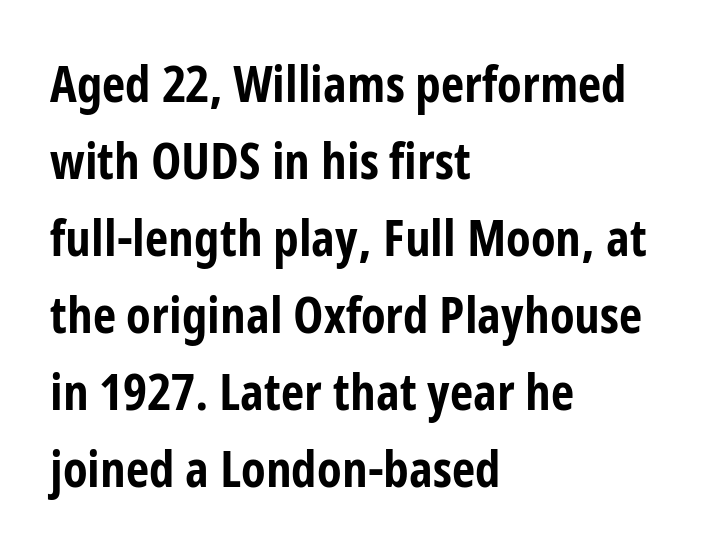
{"serif": "no", "italic": "no", "bold": "yes", "weight": "bold", "width": "condensed", "stroke_contrast": "low", "x_height": "medium", "monospaced": "no", "underline": "no", "align": "left", "line_spacing": "normal", "line_spacing_ratio": 1.51, "letter_spacing": "normal", "letter_spacing_em": 0.0, "glyph_px": 51}
